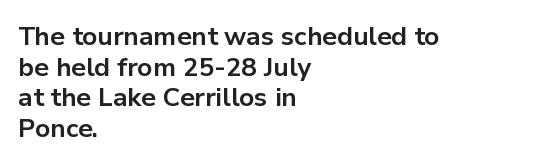
Q: Is the text bold? A: Yes.
Q: Is the text italic (slanted)? A: No, it is upright.
Q: Is the text underlined? A: No.
Q: How is the paragraph aligned? A: Left-aligned.
Q: Is the spacing between letters normal or unusually wide? A: Normal.
